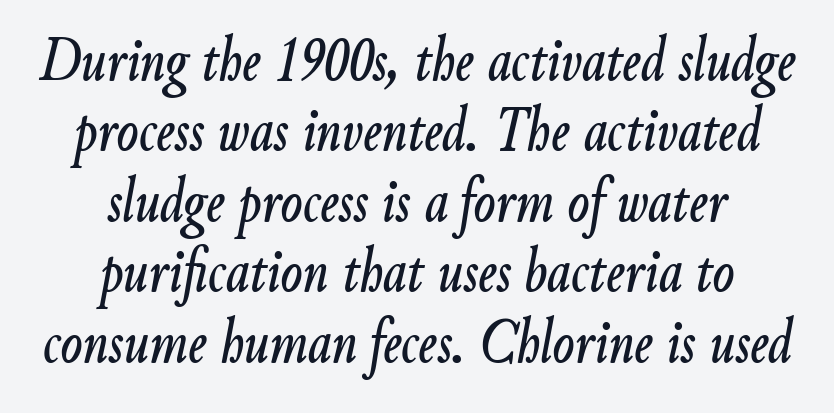
Clear beneath every line of the passage. The font's italic variant was chosen for this text. These lines are rendered in a variable-pitch font. Each line is balanced around a shared central axis.
